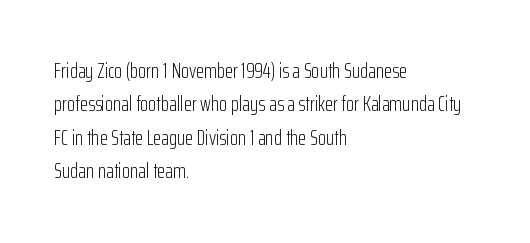
{"italic": "no", "bold": "no", "underline": "no", "align": "left", "line_spacing": "normal", "line_spacing_ratio": 1.59, "letter_spacing": "normal", "letter_spacing_em": 0.0, "glyph_px": 21}
